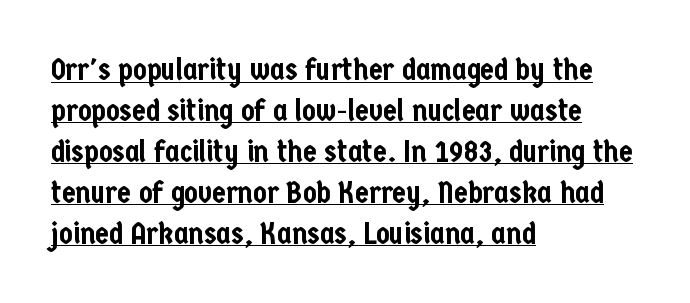
Q: Is the text italic (slanted)? A: No, it is upright.
Q: Is the typeface a serif or a sans-serif typeface? A: Sans-serif.
Q: Is the text underlined? A: Yes.
Q: How is the paragraph aligned? A: Left-aligned.
Q: Is the spacing between letters normal or unusually wide? A: Normal.
Q: Is the spacing between lines tight, normal or loose? A: Normal.
Q: Width (condensed, normal, or wide)? A: Condensed.
Q: Stroke contrast? A: Low.
Q: x-height? A: Medium.
Q: Monospaced? A: No.
